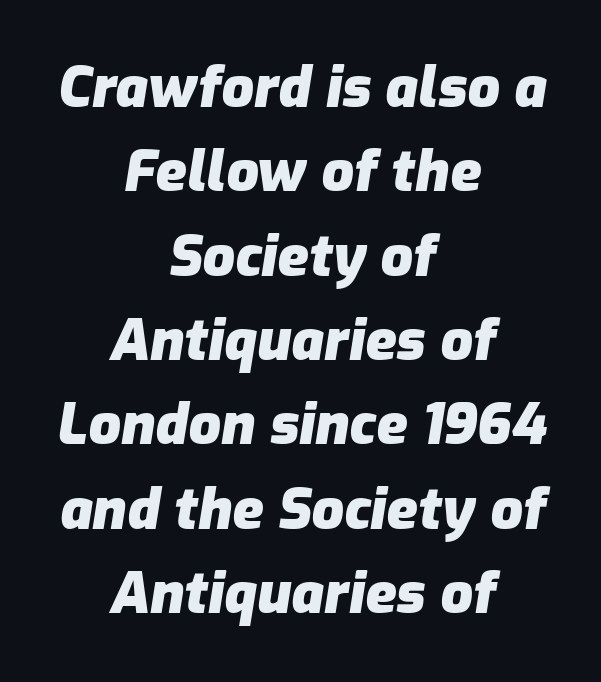
Q: Is the text bold? A: Yes.
Q: Is the text italic (slanted)? A: Yes, it leans right by about 9 degrees.
Q: Is the text underlined? A: No.
Q: How is the paragraph aligned? A: Centered.
Q: Is the spacing between letters normal or unusually wide? A: Normal.
Q: Is the spacing between lines tight, normal or loose? A: Normal.
Q: Width (condensed, normal, or wide)? A: Normal.
Q: Stroke contrast? A: Low.
Q: x-height? A: Medium.
Q: Monospaced? A: No.
